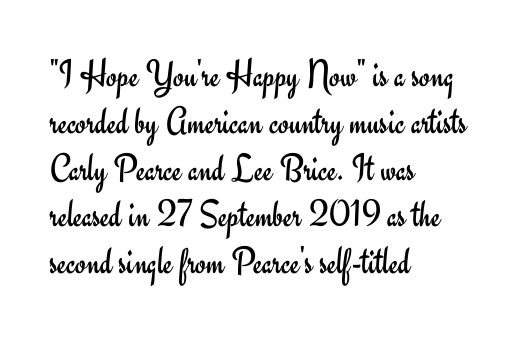
The font sits on the lighter half of the weight spectrum, regular included. Each line starts at the same left margin while the right side varies. A typesetter would call this zero additional tracking. I'd call this a sans setting — the letters go barefoot. The baseline area is clear.
